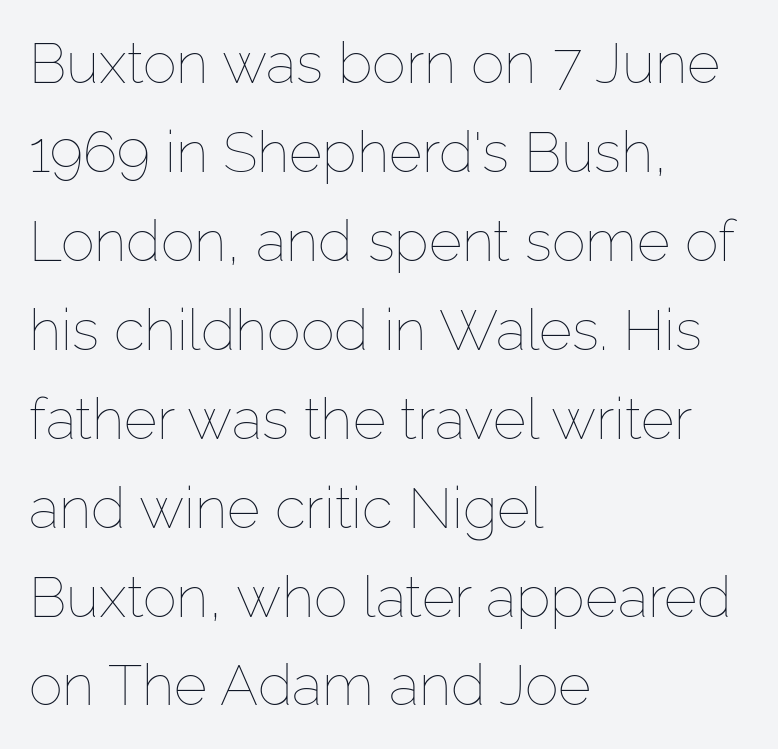
What stands out about the letter spacing? Nothing — it is the standard amount. Rows of type keep a routine distance in the vertical direction. Tall strokes in this sample are plumb rather than angled. The rag falls on the right side of this text block.
